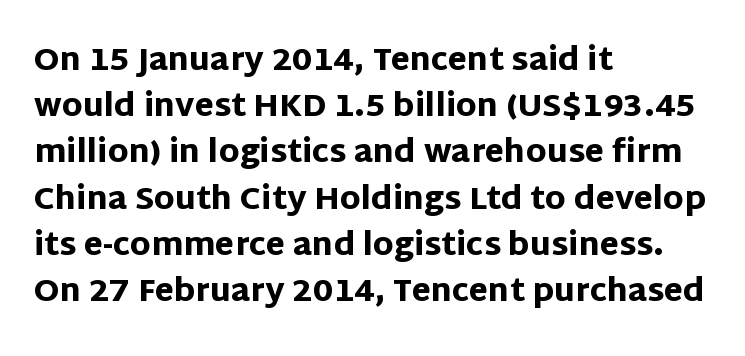
The image shows 31 px heavy sans-serif type, upright; set left-aligned, normal line spacing (1.49x), normal letter spacing, not underlined; low stroke contrast and a large x-height.
